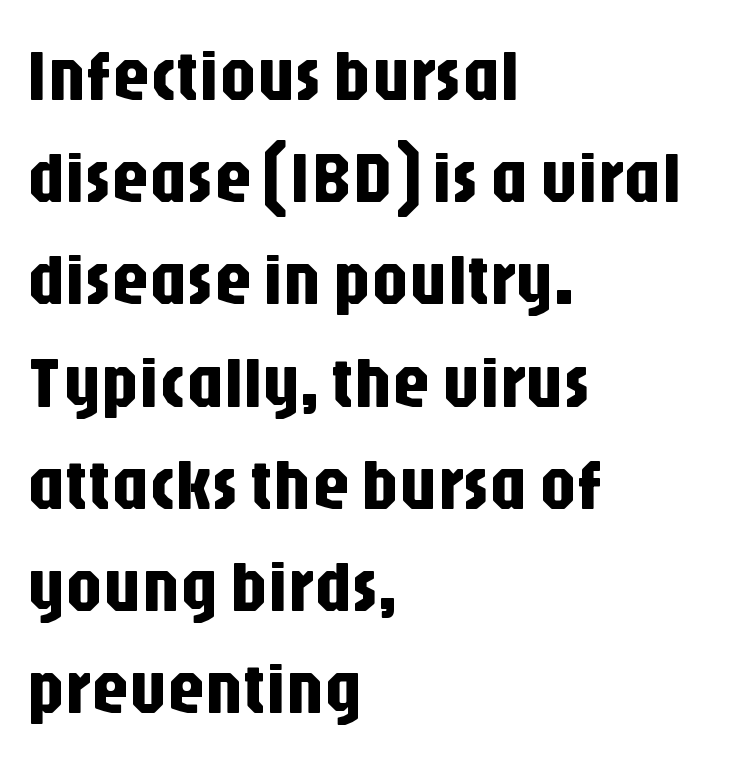
Q: Is the text italic (slanted)? A: No, it is upright.
Q: Is the typeface a serif or a sans-serif typeface? A: Sans-serif.
Q: Is the text underlined? A: No.
Q: How is the paragraph aligned? A: Left-aligned.
Q: Is the spacing between letters normal or unusually wide? A: Normal.
Q: Is the spacing between lines tight, normal or loose? A: Normal.
Q: Width (condensed, normal, or wide)? A: Condensed.
Q: Stroke contrast? A: Low.
Q: x-height? A: Large.
Q: Monospaced? A: No.
